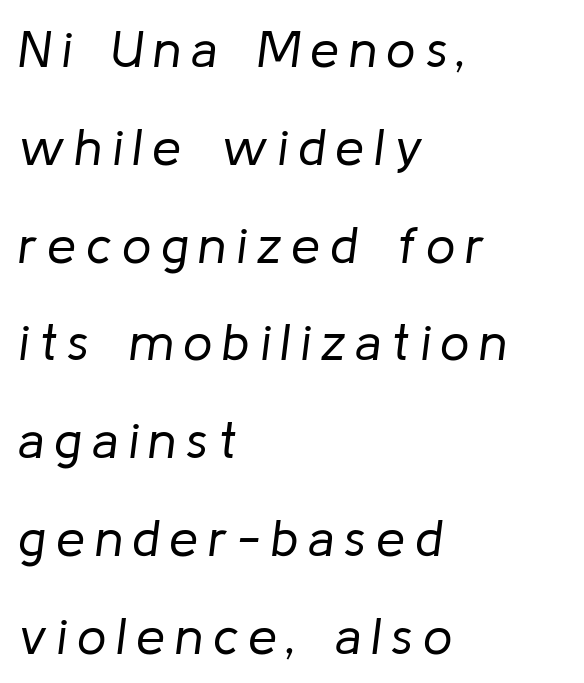
The image shows 52 px regular-weight type, italic (leaning right); set left-aligned, line spacing 1.88x, not underlined; low stroke contrast and a medium x-height.
